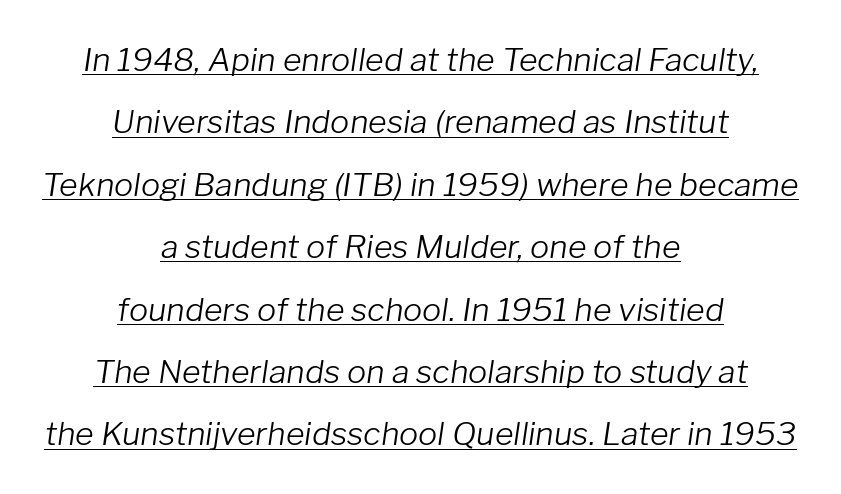
The image shows 32 px light type, italic (leaning right); set centered, loose line spacing (1.95x), normal letter spacing, underlined; low stroke contrast and a medium x-height.
